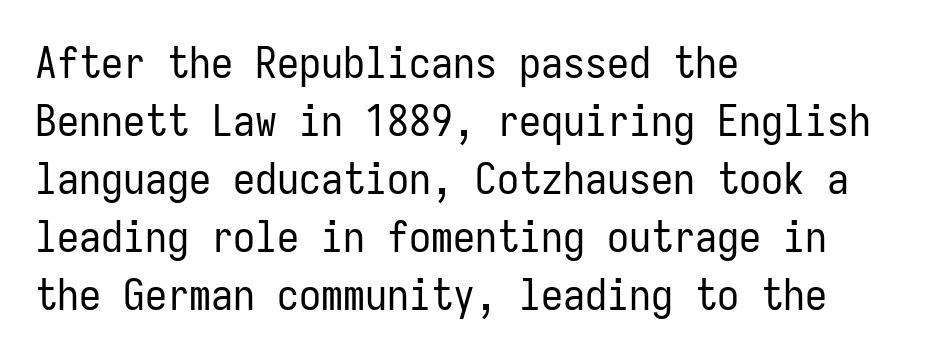
{"serif": "no", "italic": "no", "bold": "no", "weight": "regular", "width": "condensed", "stroke_contrast": "low", "x_height": "medium", "monospaced": "yes", "underline": "no", "align": "left", "line_spacing": "normal", "line_spacing_ratio": 1.32, "letter_spacing": "normal", "letter_spacing_em": 0.0, "glyph_px": 44}
